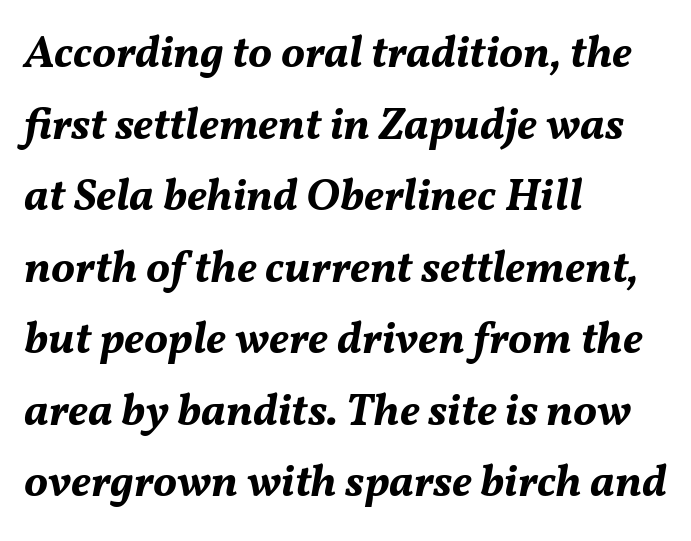
The image shows 45 px bold type, italic (leaning right); set left-aligned, normal line spacing (1.59x), normal letter spacing, not underlined; medium stroke contrast and a medium x-height.
